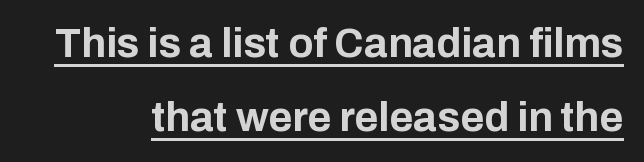
{"serif": "no", "italic": "no", "bold": "yes", "weight": "bold", "width": "normal", "stroke_contrast": "low", "x_height": "medium", "monospaced": "no", "underline": "yes", "align": "right", "line_spacing_ratio": 1.81, "letter_spacing": "normal", "letter_spacing_em": 0.0, "glyph_px": 41}
